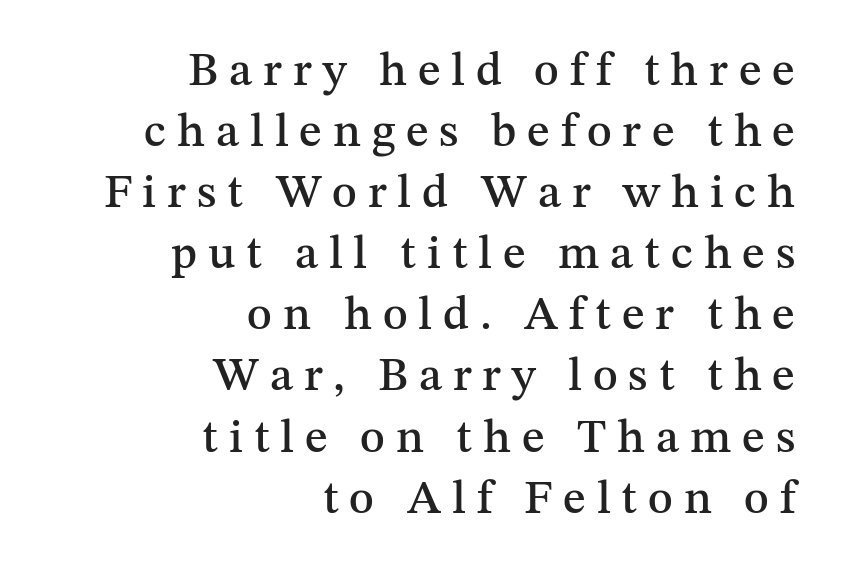
Does the leading feel generous? No, just average. You can tell it's not italic because the verticals are truly vertical. Words appear elongated and porous because spacing is wide. Character widths vary here, with narrow letters taking less room than wide ones. Yep, those are serifs on the letters.
